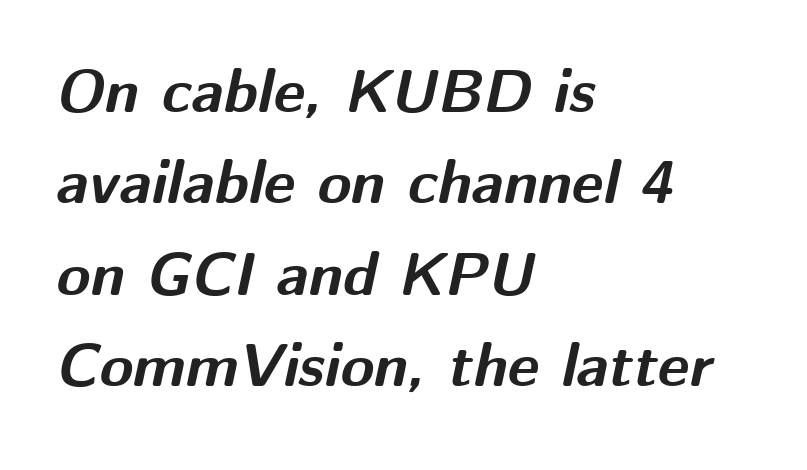
The lines are quadded left. Here the designer chose a conventional face with non-uniform glyph widths. In terms of weight, the rendering is a true, heavy bold. Check the space under the baseline: it is left empty. Students, observe: this is what conventionally led text looks like. Is the letter spacing exaggerated? No — it looks like the ordinary default.
